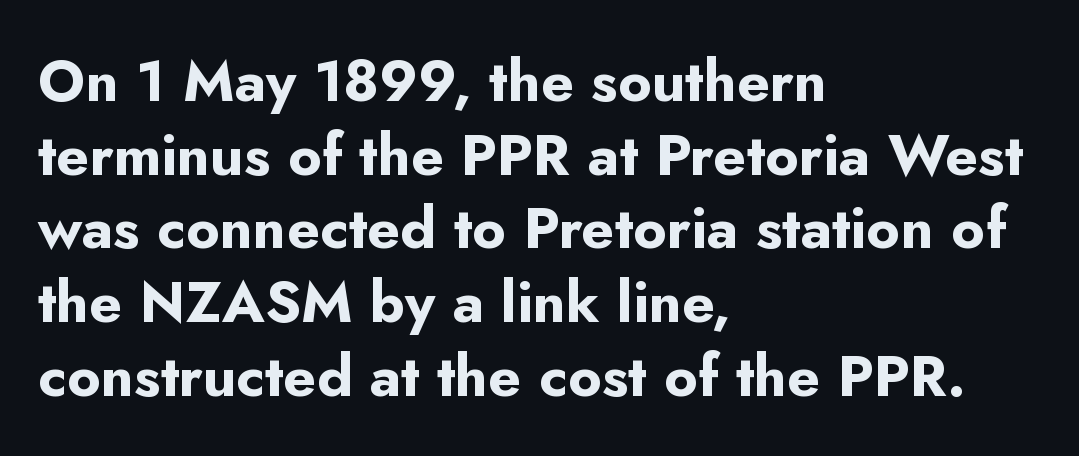
{"serif": "no", "italic": "no", "bold": "yes", "weight": "bold", "width": "normal", "stroke_contrast": "low", "x_height": "small", "monospaced": "no", "underline": "no", "align": "left", "line_spacing": "normal", "line_spacing_ratio": 1.27, "letter_spacing": "normal", "letter_spacing_em": 0.0, "glyph_px": 58}
